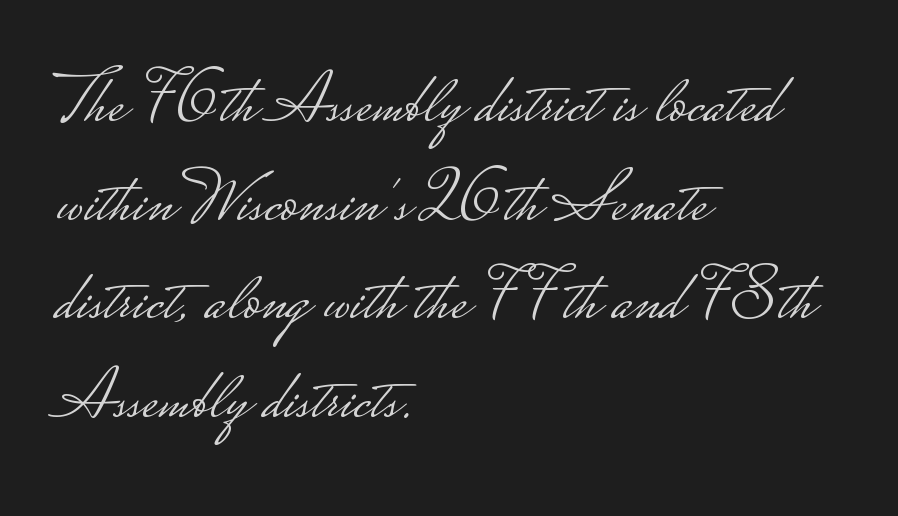
The image shows 71 px light, wide sans-serif type; set left-aligned, normal line spacing (1.39x), normal letter spacing, not underlined; low stroke contrast.
